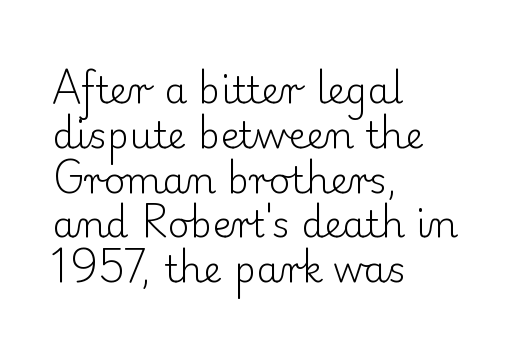
A light-to-regular cut is what we see here. Do the letters lean? They stand straight. Think of a printed novel: that variable character pitch is what you see here. A clean baseline with only descenders dipping below it.
